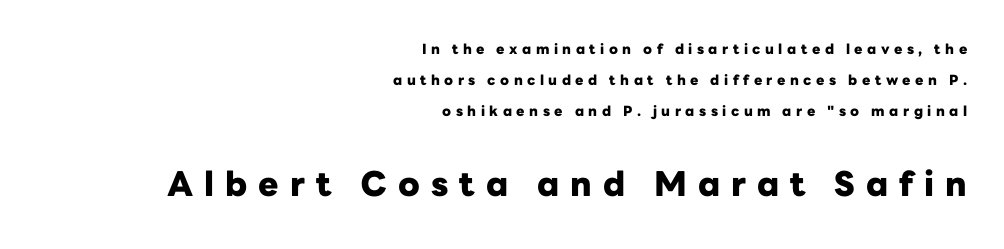
These two chunks differ in scale, with the bottom chunk taking the larger measure. Grotesque or geometric, the face here clearly has no serifs. The words here are not underlined. Look at the tracking — it's clearly loosened, letters drifting apart. The passage shown is typed in a proportional face where columns would drift. On the weight axis this lands at bold, roughly 700.
